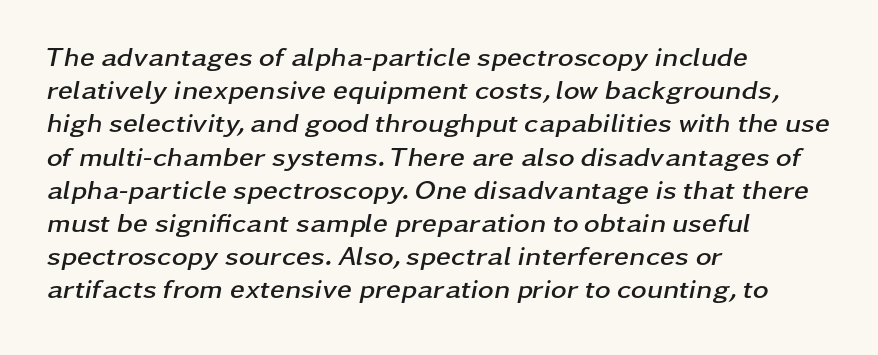
{"italic": "yes", "lean": "right", "slant_degrees": 11, "bold": "yes", "underline": "no", "align": "left", "line_spacing_ratio": 1.23, "letter_spacing": "normal", "letter_spacing_em": 0.0, "glyph_px": 27}
